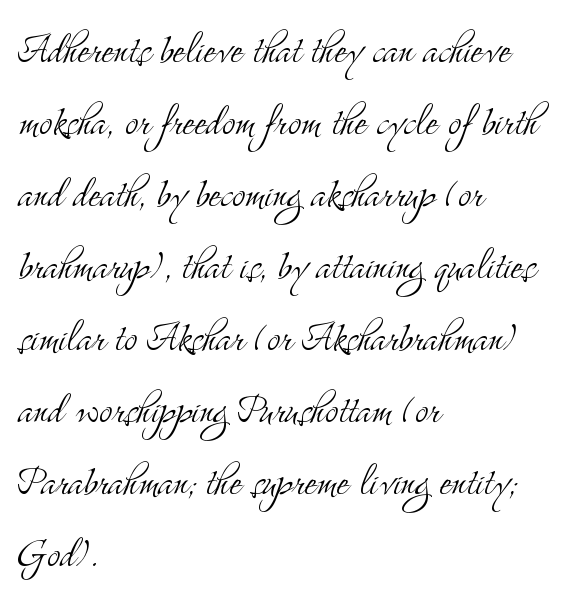
The image shows 50 px light, condensed serif type; set left-aligned, normal line spacing (1.44x), normal letter spacing, not underlined; medium stroke contrast and a small x-height.
